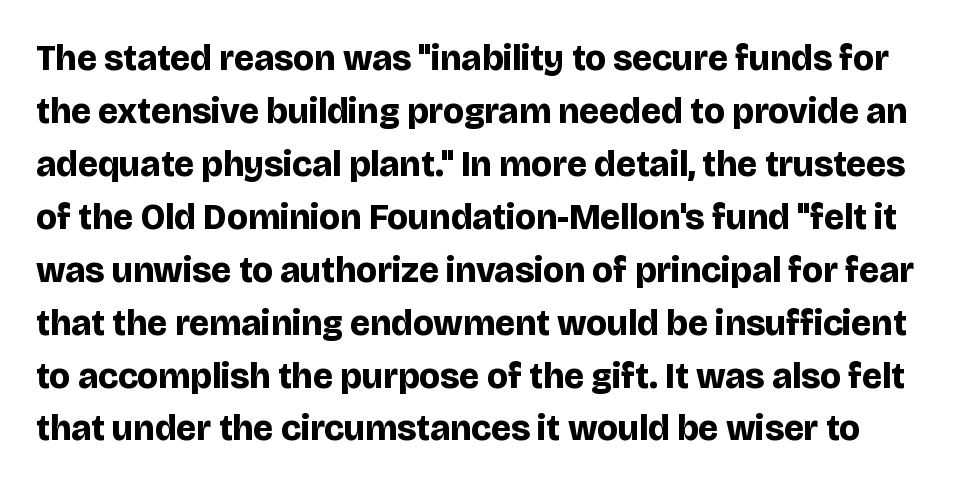
Q: Is the text bold? A: Yes.
Q: Is the text italic (slanted)? A: No, it is upright.
Q: Is the typeface a serif or a sans-serif typeface? A: Sans-serif.
Q: Is the text underlined? A: No.
Q: Is the spacing between letters normal or unusually wide? A: Normal.
Q: Is the spacing between lines tight, normal or loose? A: Normal.
Q: Width (condensed, normal, or wide)? A: Normal.
Q: Stroke contrast? A: Low.
Q: x-height? A: Large.
Q: Monospaced? A: No.
